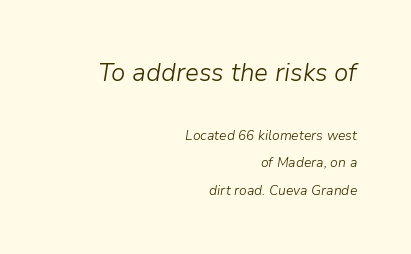
Q: Is the text bold? A: No.
Q: Is the text italic (slanted)? A: Yes, it leans right by about 9 degrees.
Q: Is the text underlined? A: No.
Q: How is the paragraph aligned? A: Right-aligned.
Q: Is the spacing between letters normal or unusually wide? A: Normal.
Q: Is the spacing between lines tight, normal or loose? A: Loose.
Q: Which block of text is set in a larger size, the first (top) or the second (bottom)? A: The first (top) one.
